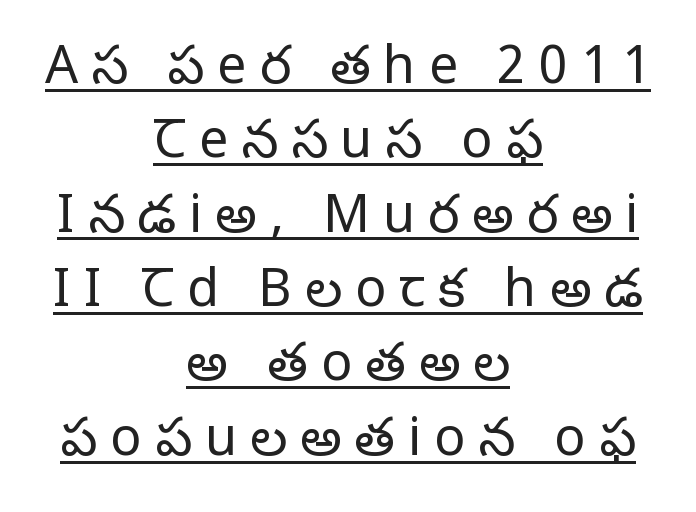
Horizontal bands of white between lines are of average thickness. Character widths vary here, with narrow letters taking less room than wide ones. Glance below the letters and you will spot a drawn line. The font is comparable to plain body text, perhaps lighter. Observe the wide spacing: letters keep a clear distance from each other.
